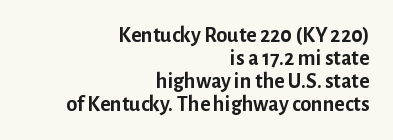
The image shows 22 px bold type, upright; set right-aligned, tight line spacing (1.04x), normal letter spacing, not underlined.
